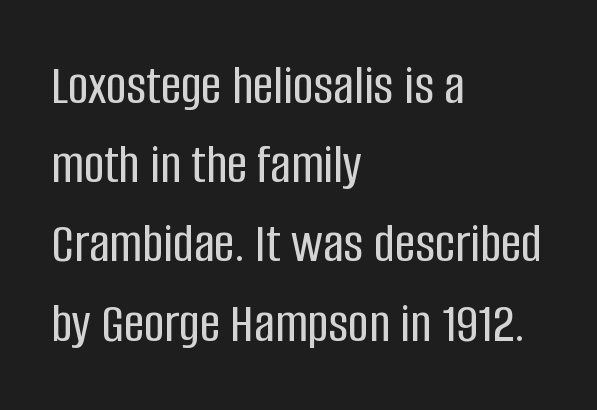
{"serif": "no", "italic": "no", "width": "condensed", "stroke_contrast": "low", "x_height": "large", "monospaced": "no", "underline": "no", "align": "left", "line_spacing": "normal", "line_spacing_ratio": 1.39, "letter_spacing": "normal", "letter_spacing_em": 0.0, "glyph_px": 57}
